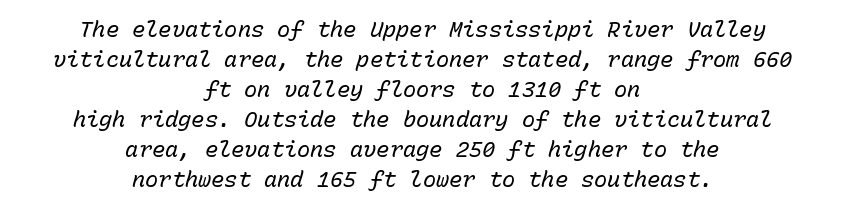
Each stroke keeps to a modest, everyday thickness or less. What stands out about the letter spacing? Nothing — it is the standard amount. If you drew a line through each stem, it would be angled. What's the leading like? Ordinary, nothing unusual. A clean baseline with only descenders dipping below it. Does the copy run flush right? No — it is centered line by line.
